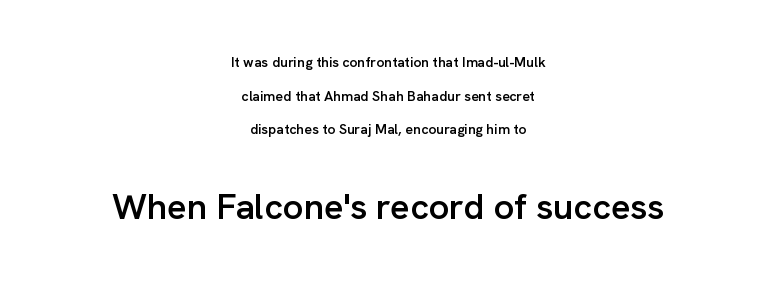
The image shows 36 px semibold sans-serif type, upright; set centered, loose line spacing (2.41x), normal letter spacing, not underlined; the second (bottom) block is 2.57x larger; low stroke contrast and a medium x-height.
